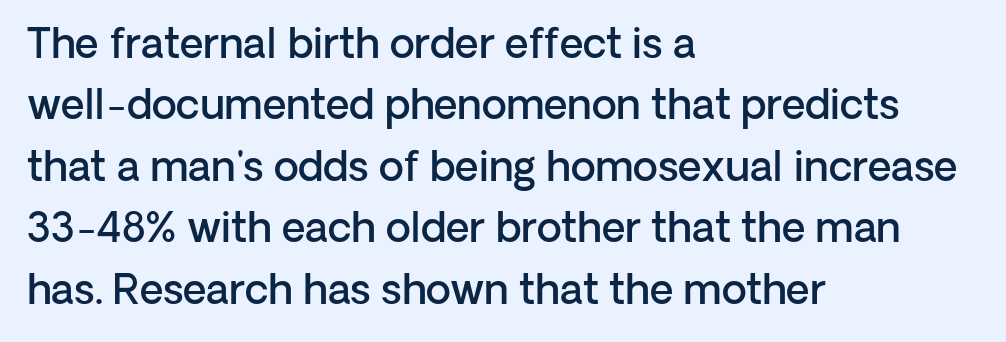
{"serif": "no", "italic": "no", "bold": "semi", "weight": "semibold", "width": "normal", "stroke_contrast": "low", "x_height": "medium", "monospaced": "no", "underline": "no", "align": "left", "line_spacing": "normal", "line_spacing_ratio": 1.5, "letter_spacing": "normal", "letter_spacing_em": 0.0, "glyph_px": 41}
